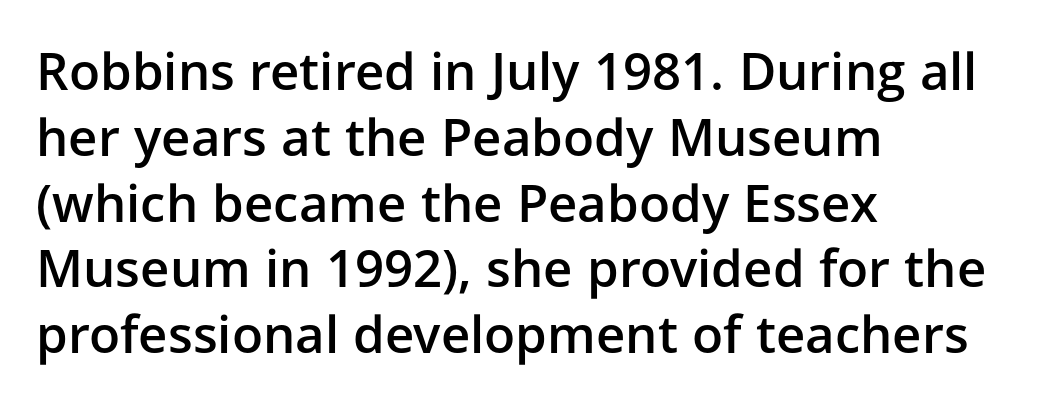
Q: Is the text bold? A: Semi-bold.
Q: Is the text italic (slanted)? A: No, it is upright.
Q: Is the typeface a serif or a sans-serif typeface? A: Sans-serif.
Q: Is the text underlined? A: No.
Q: How is the paragraph aligned? A: Left-aligned.
Q: Is the spacing between letters normal or unusually wide? A: Normal.
Q: Is the spacing between lines tight, normal or loose? A: Normal.
Q: Width (condensed, normal, or wide)? A: Normal.
Q: Stroke contrast? A: Low.
Q: x-height? A: Medium.
Q: Monospaced? A: No.
